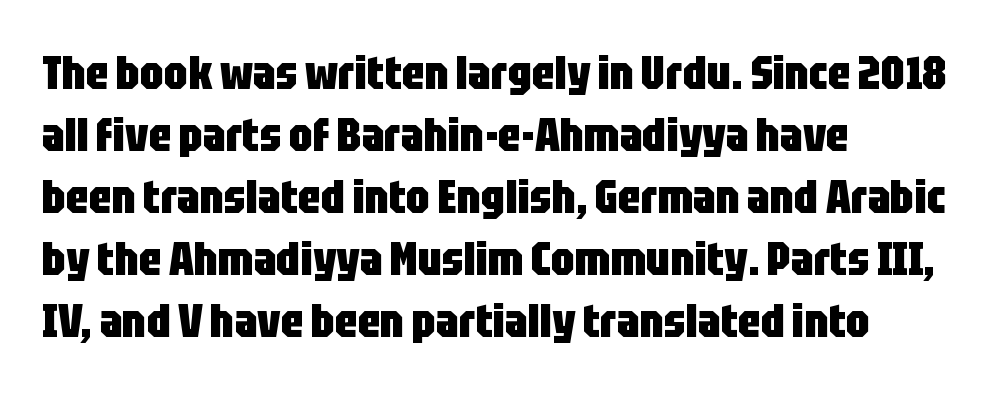
Q: Is the text bold? A: Yes.
Q: Is the text italic (slanted)? A: No, it is upright.
Q: Is the typeface a serif or a sans-serif typeface? A: Sans-serif.
Q: Is the text underlined? A: No.
Q: How is the paragraph aligned? A: Left-aligned.
Q: Is the spacing between letters normal or unusually wide? A: Normal.
Q: Is the spacing between lines tight, normal or loose? A: Normal.
Q: Width (condensed, normal, or wide)? A: Condensed.
Q: Stroke contrast? A: Low.
Q: x-height? A: Large.
Q: Monospaced? A: No.
